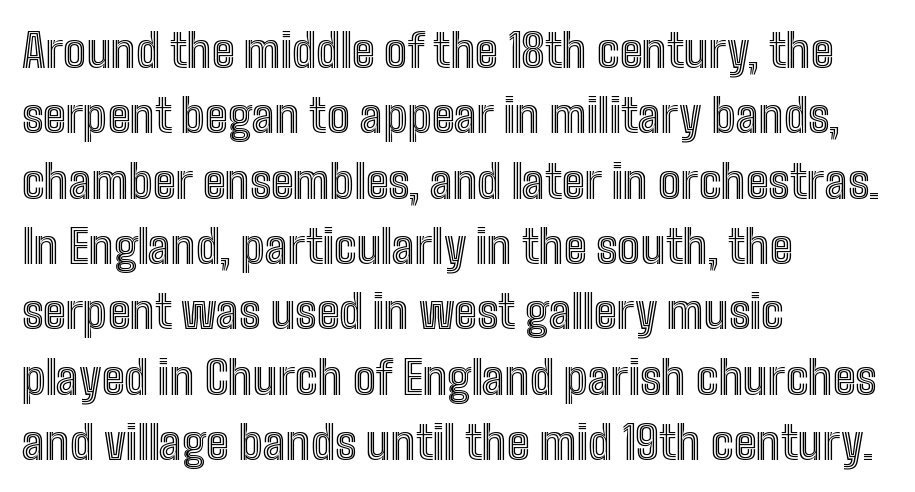
{"italic": "no", "width": "condensed", "x_height": "medium", "monospaced": "no", "underline": "no", "align": "left", "line_spacing": "normal", "line_spacing_ratio": 1.42, "letter_spacing": "normal", "letter_spacing_em": 0.0, "glyph_px": 46}
